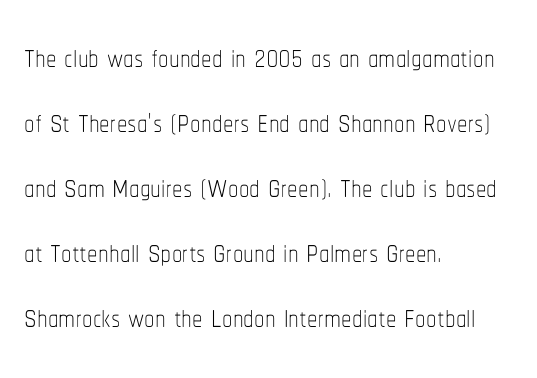
The image shows 42 px thin, condensed type, upright; set left-aligned, normal line spacing (1.55x), normal letter spacing, not underlined; low stroke contrast and a medium x-height.
